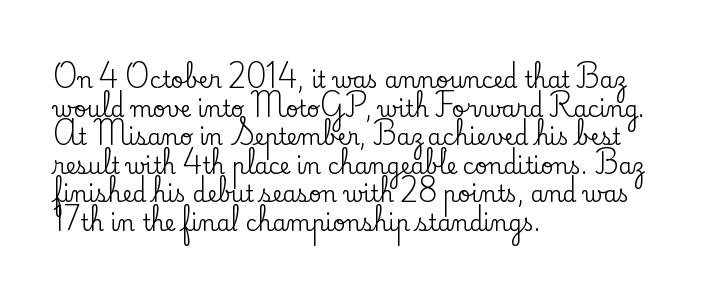
A normal amount of white space separates one row of letters from the next. Unmarked baselines from the first word to the last. These lines were composed using upright roman letters. Compared with typical body copy, the letter spacing here is the same. Line beginnings align vertically; line endings do not.
